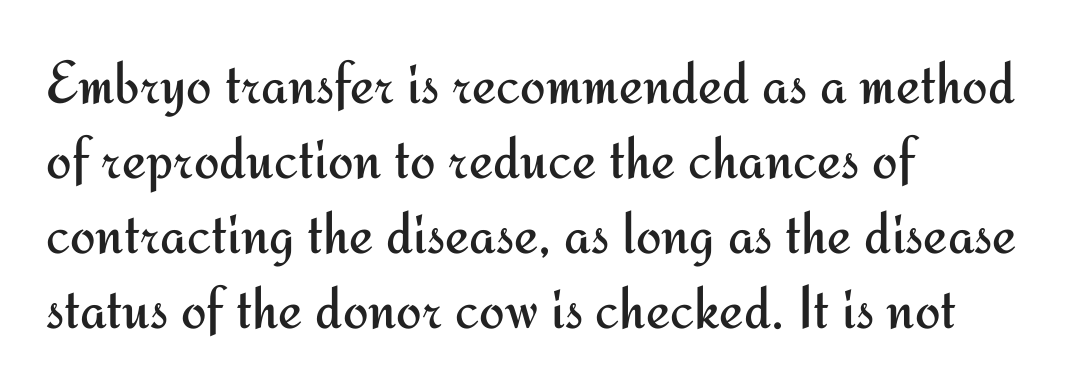
The area under the type is left untouched. Characters follow at the spacing the type designer built in. Examine the stroke ends and you'll find no serifs. No letter is thick-stroked: the sample isn't bold. Here the designer chose a conventional face with non-uniform glyph widths. Ordinary non-slanted type is in use.
